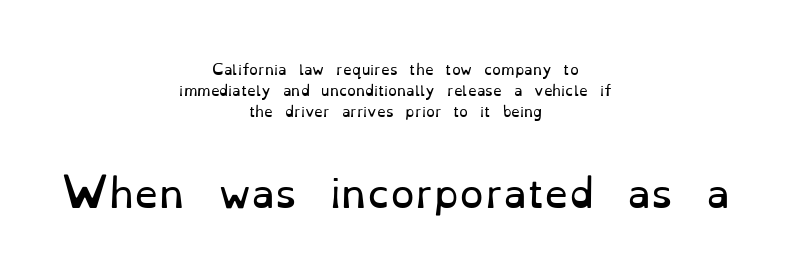
Stems here are at most as thick as an everyday book face. The face used here is proportionally spaced, like ordinary book or web type. Letter spacing: default. The rendering uses a moderate line-height, typical for paragraphs. Look at the bottom of the vertical strokes: they flare into serifs here. Which chunk is bigger? The second one — the bottom block dwarfs the top.
